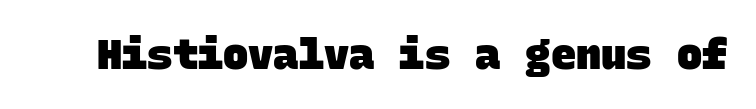
The image shows 42 px heavy sans-serif type, monospaced; set normal letter spacing, not underlined; low stroke contrast and a large x-height.
